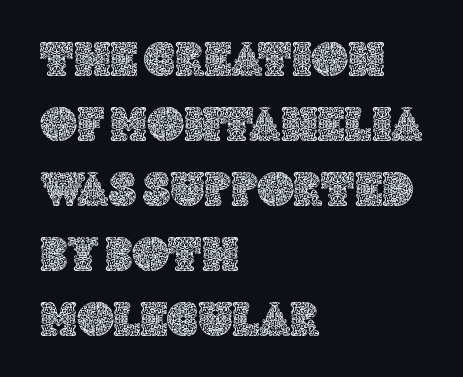
The image shows 50 px text type, upright; set left-aligned, normal line spacing (1.3x), normal letter spacing, not underlined; a large x-height.
